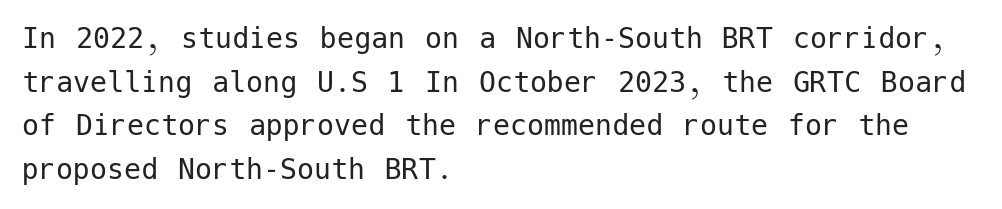
Q: Is the text bold? A: No.
Q: Is the text italic (slanted)? A: No, it is upright.
Q: Is the typeface a serif or a sans-serif typeface? A: Sans-serif.
Q: Is the text underlined? A: No.
Q: How is the paragraph aligned? A: Left-aligned.
Q: Is the spacing between letters normal or unusually wide? A: Normal.
Q: Is the spacing between lines tight, normal or loose? A: Normal.
Q: Width (condensed, normal, or wide)? A: Normal.
Q: Stroke contrast? A: Low.
Q: x-height? A: Medium.
